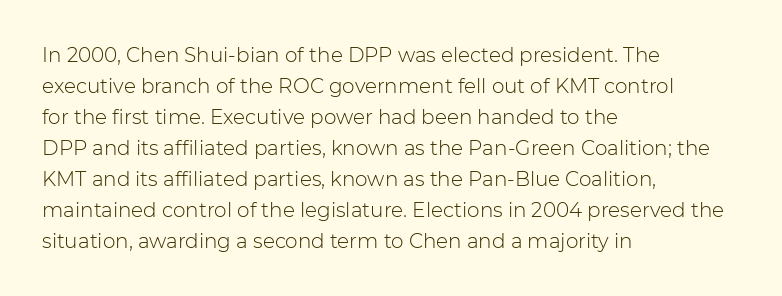
The face looks like a standard text weight, possibly lighter. The type is set solid horizontally, with unmodified tracking. The lettering stays uniformly vertical, giving the passage a roman look. Leading: standard. Casual observation: everything's shoved over to the left.
